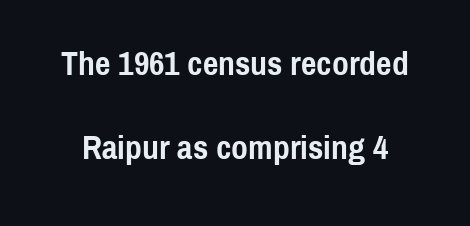
Q: Is the text bold? A: Yes.
Q: Is the text italic (slanted)? A: No, it is upright.
Q: Is the typeface a serif or a sans-serif typeface? A: Sans-serif.
Q: Is the text underlined? A: No.
Q: Is the spacing between letters normal or unusually wide? A: Normal.
Q: Is the spacing between lines tight, normal or loose? A: Loose.
Q: Width (condensed, normal, or wide)? A: Condensed.
Q: x-height? A: Medium.
Q: Monospaced? A: No.
